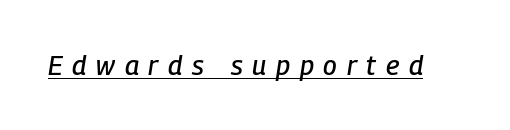
Q: Is the text italic (slanted)? A: Yes, it leans right by about 9 degrees.
Q: Is the text underlined? A: Yes.
Q: Is the spacing between letters normal or unusually wide? A: Unusually wide.
